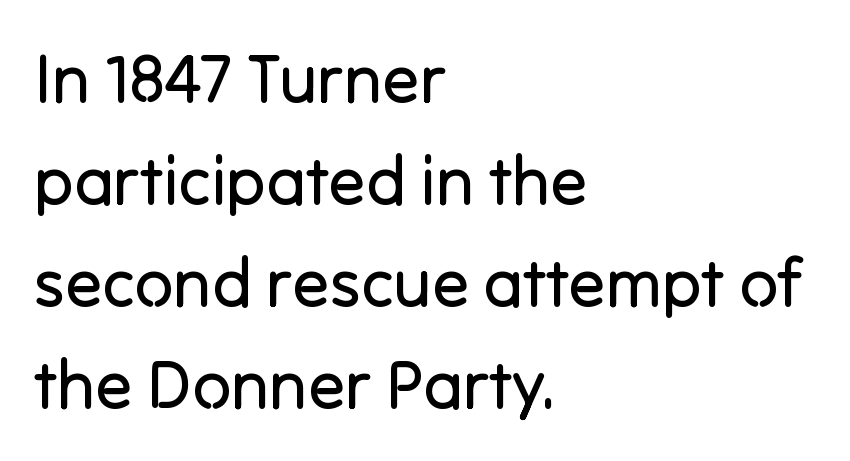
The passage shown has conventional tracking throughout. If you measured baseline to baseline, you'd find a middling distance. The passage is arranged the way most books set body copy — flush left. No heavy texture on the line: the type isn't bold. Tall strokes in this sample are plumb rather than angled. Regarding serifs, this sample does without them.
